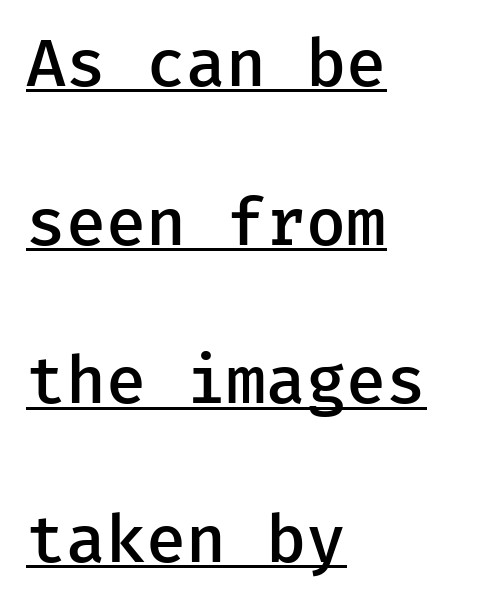
The image shows 65 px semibold sans-serif type, upright; set left-aligned, loose line spacing (2.44x), normal letter spacing, underlined; low stroke contrast and a medium x-height.
